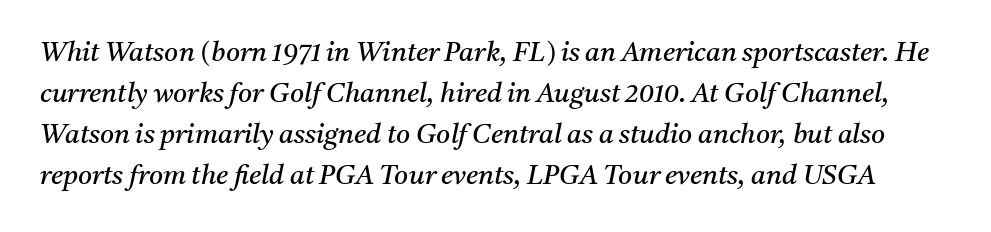
Inter-character spacing is left at the font's built-in metrics. If you measured baseline to baseline, you'd find a middling distance. The area under the type is left untouched. Counters stay open thanks to moderate or lighter strokes. Italic? Definitely — the glyphs are oblique.
